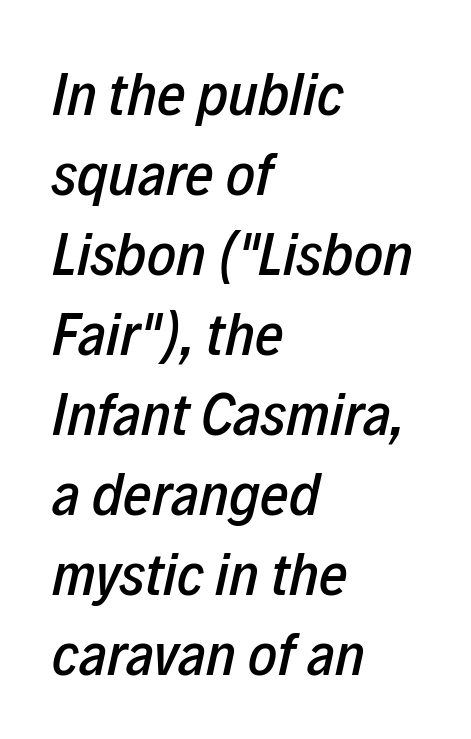
Looks like regular typesetting: each glyph gets only the width it needs. The space directly below the letters is spotless. Notice how the passage keeps a crisp vertical edge on the left only. Compared with ordinary roman type, these characters are visibly tilted. Compared with typical paragraphs, the rows here are spaced about the same. Spacing between characters is what you'd get straight out of the box.
